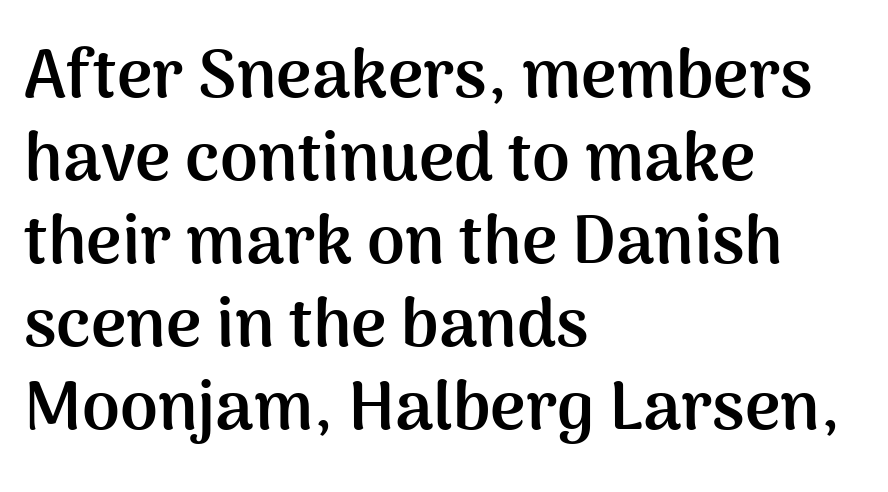
{"serif": "no", "italic": "no", "bold": "yes", "weight": "semibold", "width": "normal", "stroke_contrast": "medium", "x_height": "medium", "monospaced": "no", "underline": "no", "align": "left", "line_spacing_ratio": 1.22, "letter_spacing": "normal", "letter_spacing_em": 0.0, "glyph_px": 68}
